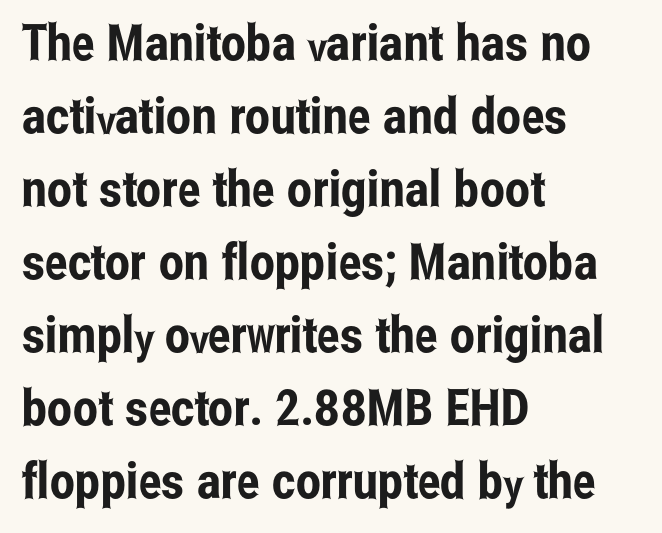
Q: Is the text italic (slanted)? A: No, it is upright.
Q: Is the typeface a serif or a sans-serif typeface? A: Sans-serif.
Q: Is the text underlined? A: No.
Q: How is the paragraph aligned? A: Left-aligned.
Q: Is the spacing between letters normal or unusually wide? A: Normal.
Q: Is the spacing between lines tight, normal or loose? A: Normal.
Q: Width (condensed, normal, or wide)? A: Condensed.
Q: Stroke contrast? A: Low.
Q: x-height? A: Medium.
Q: Monospaced? A: No.
